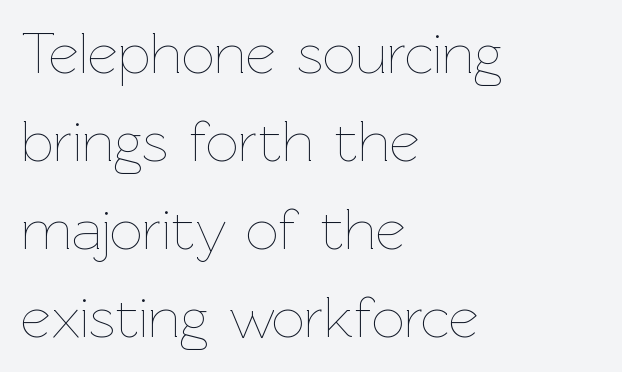
The image shows 58 px thin type, upright; set left-aligned, normal line spacing (1.52x), normal letter spacing, not underlined; low stroke contrast and a medium x-height.
